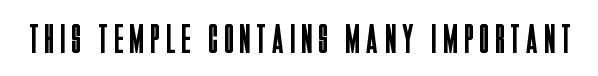
{"serif": "no", "italic": "no", "bold": "no", "weight": "regular", "width": "condensed", "stroke_contrast": "low", "x_height": "large", "monospaced": "no", "underline": "no", "glyph_px": 41}
